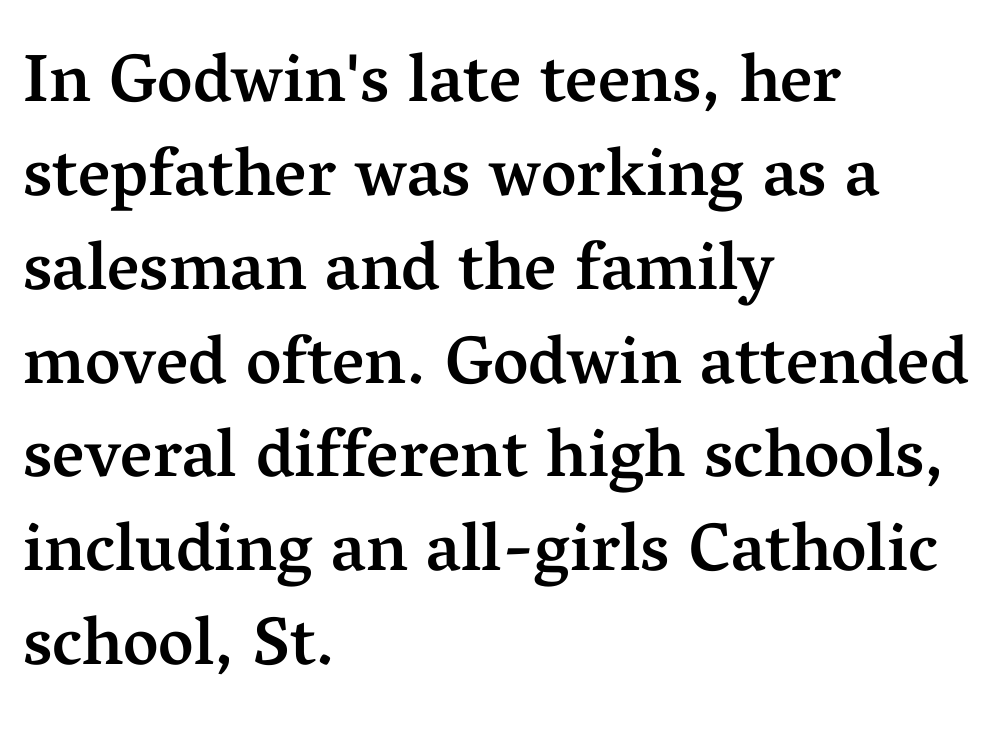
The image shows 68 px semibold serif type, upright; set left-aligned, normal line spacing (1.38x), normal letter spacing, not underlined; medium stroke contrast and a medium x-height.
